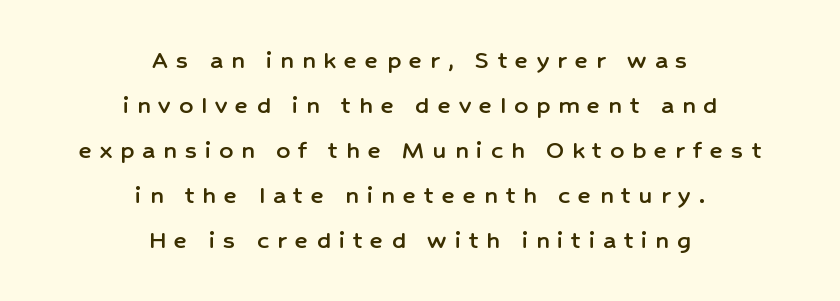
{"italic": "no", "underline": "no", "align": "center", "line_spacing": "normal", "line_spacing_ratio": 1.67, "letter_spacing": "wide", "letter_spacing_em": 0.3, "glyph_px": 27}
